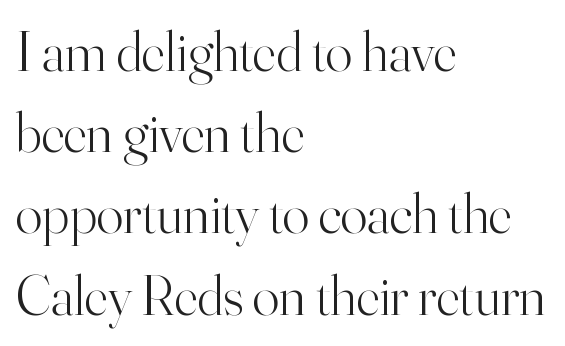
Varying glyph widths throughout — classic text-font behaviour. The glyphs in this specimen are seriffed. Quick note: interline space is typical. The passage shown is not bold in any degree.
